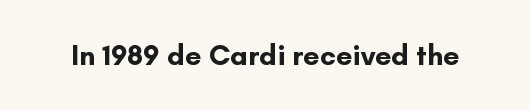
{"serif": "no", "italic": "no", "bold": "yes", "weight": "bold", "width": "normal", "stroke_contrast": "low", "x_height": "small", "monospaced": "no", "underline": "no", "letter_spacing": "normal", "letter_spacing_em": 0.0, "glyph_px": 29}
